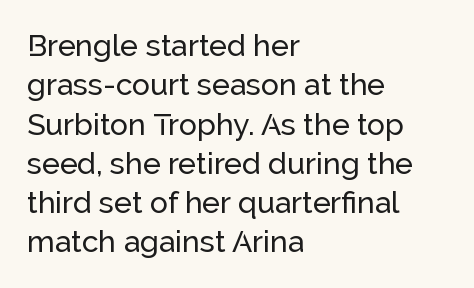
The image shows 30 px sans-serif type, upright; set left-aligned, normal line spacing (1.31x), normal letter spacing, not underlined; low stroke contrast and a medium x-height.
